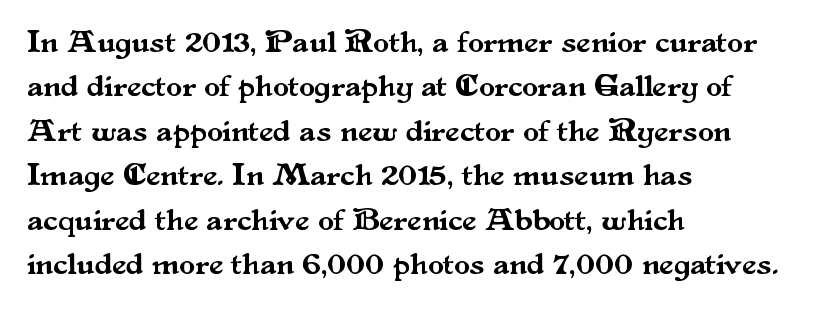
The image shows 32 px serif type, upright; set left-aligned, normal line spacing (1.39x), normal letter spacing, not underlined; medium stroke contrast and a small x-height.
